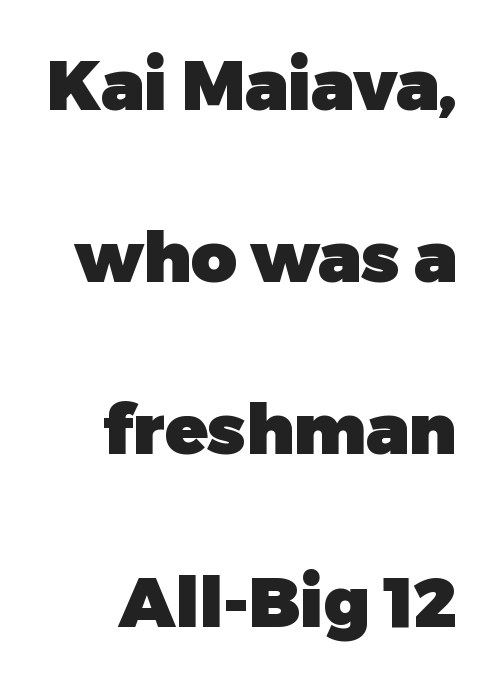
{"serif": "no", "italic": "no", "bold": "yes", "weight": "heavy", "width": "normal", "stroke_contrast": "low", "x_height": "medium", "monospaced": "no", "underline": "no", "line_spacing": "loose", "line_spacing_ratio": 2.46, "letter_spacing": "normal", "letter_spacing_em": 0.0, "glyph_px": 70}
